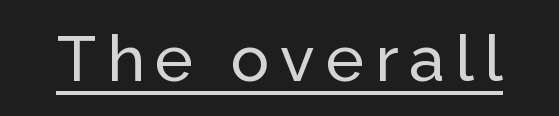
Quick note: underline on. The type family on display is of the sans-serif kind. Note the varied advance widths — an 'i' is clearly narrower than an 'm'. The specimen reads as upright at a glance.
